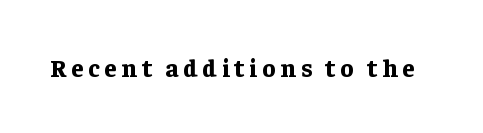
Weight check: bold — yes, fully. Ascenders rise straight up at ninety degrees. The string is rendered with underlining switched off.
